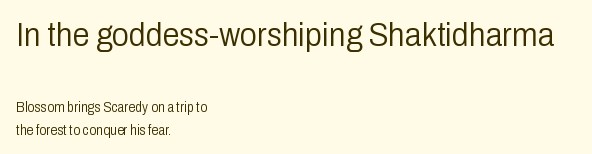
The line-height multiplier appears to be the usual default. Words float on clear page, feet unadorned. These lines keep a tight, regular rhythm from letter to letter. The text block is weighted toward the left margin, trailing off unevenly rightward. Looks like regular typesetting: each glyph gets only the width it needs.
